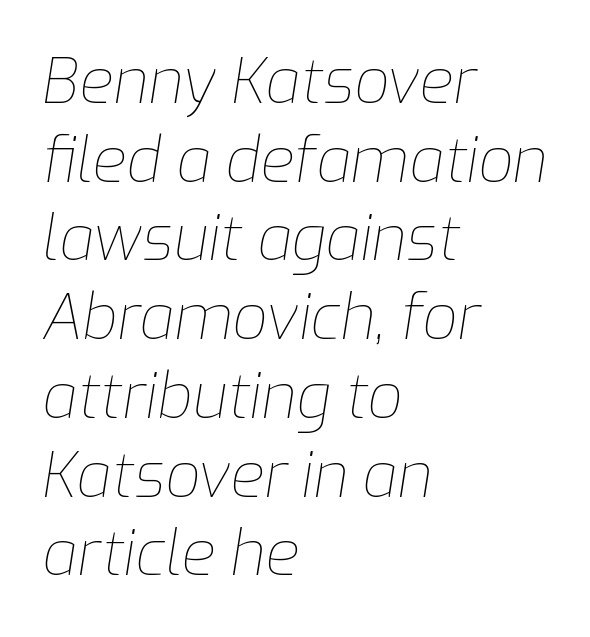
Q: Is the text bold? A: No.
Q: Is the text italic (slanted)? A: Yes, it leans right by about 9 degrees.
Q: Is the text underlined? A: No.
Q: How is the paragraph aligned? A: Left-aligned.
Q: Is the spacing between letters normal or unusually wide? A: Normal.
Q: Is the spacing between lines tight, normal or loose? A: Normal.
Q: Width (condensed, normal, or wide)? A: Normal.
Q: Stroke contrast? A: Low.
Q: x-height? A: Medium.
Q: Monospaced? A: No.
